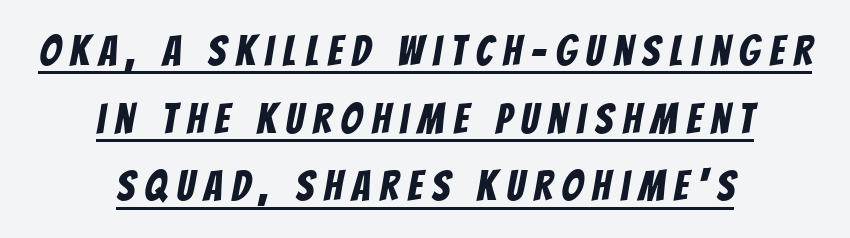
Which margin do the lines hug? Neither — every line sits in the middle. Emphasis is given by a line drawn under the lettering. Tracking value appears strongly positive — letters spread wide. To sum up the face: it is a sans, with no serifs. A typesetter would call this proportional, since set widths differ per character. This sample keeps an unexceptional amount of space between lines.
